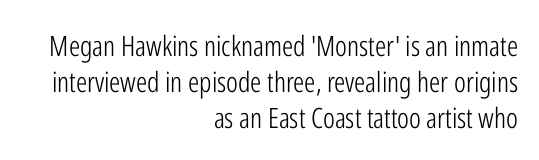
This sample has the flowing, uneven cadence of proportional lettering. Leading: standard. Descenders are the only things crossing below the line. Posture: upright roman. The ragged edge is on the left, which tells us the setting is flush right.
